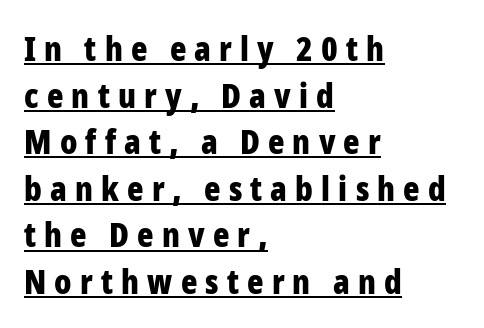
Q: Is the text bold? A: Yes.
Q: Is the text italic (slanted)? A: No, it is upright.
Q: Is the typeface a serif or a sans-serif typeface? A: Sans-serif.
Q: Is the text underlined? A: Yes.
Q: How is the paragraph aligned? A: Left-aligned.
Q: Is the spacing between letters normal or unusually wide? A: Unusually wide.
Q: Is the spacing between lines tight, normal or loose? A: Normal.
Q: Width (condensed, normal, or wide)? A: Condensed.
Q: Stroke contrast? A: Low.
Q: x-height? A: Medium.
Q: Monospaced? A: No.
